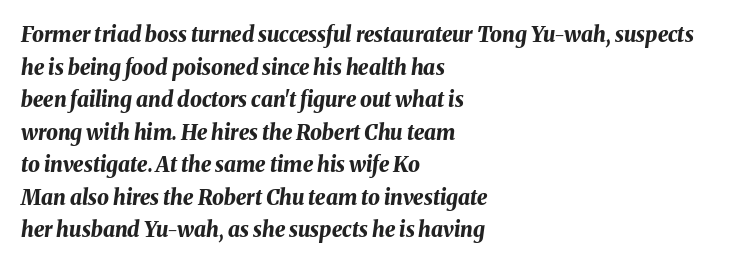
The image shows 21 px bold type, italic (leaning right); set left-aligned, normal line spacing (1.55x), normal letter spacing, not underlined.
